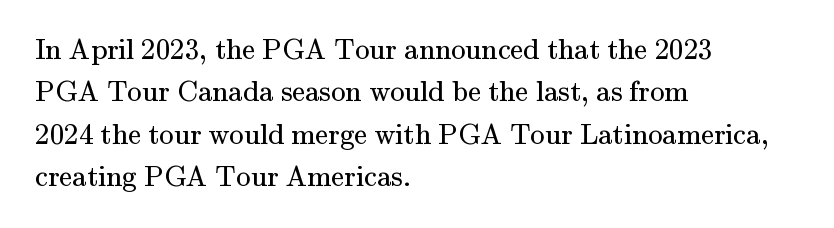
This sample uses a serif face. Notice how the passage keeps a crisp vertical edge on the left only. Style check: upright. The face used here is proportionally spaced, like ordinary book or web type.
